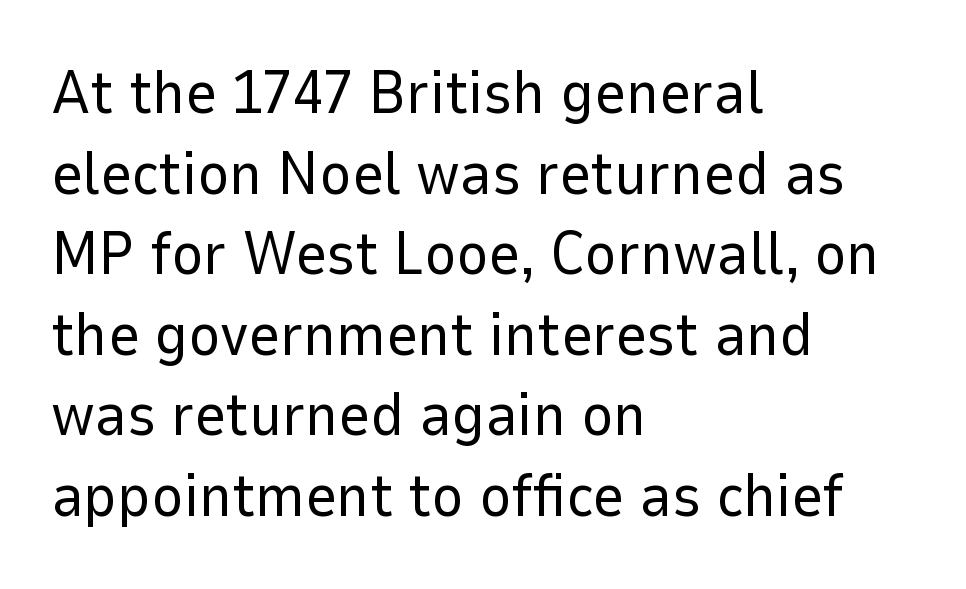
Looks like regular typesetting: each glyph gets only the width it needs. Caption: standard tracking, unaltered. Line spacing here is normal. Caption: multi-line text, flush left, ragged right. The face looks like a standard text weight, possibly lighter. Examine the stroke ends and you'll find no serifs.
